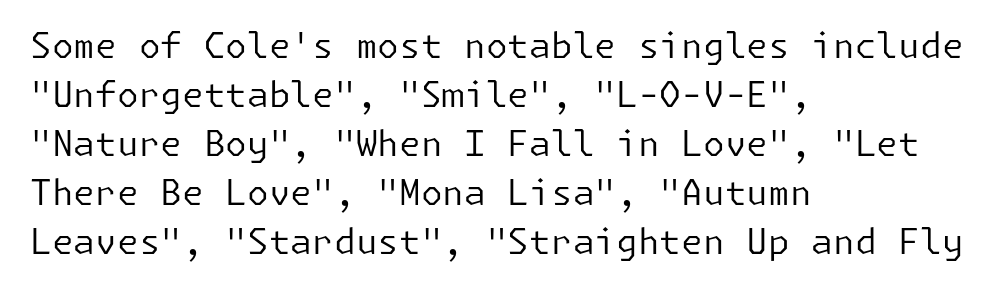
This sample uses a sans-serif face. Inter-character spacing is left at the font's built-in metrics. The string is rendered with underlining switched off. A normal amount of white space separates one row of letters from the next.
